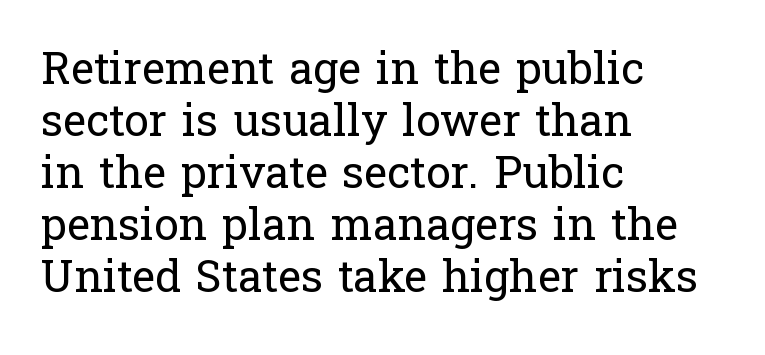
Q: Is the text bold? A: No.
Q: Is the text italic (slanted)? A: No, it is upright.
Q: Is the typeface a serif or a sans-serif typeface? A: Serif.
Q: Is the text underlined? A: No.
Q: How is the paragraph aligned? A: Left-aligned.
Q: Is the spacing between letters normal or unusually wide? A: Normal.
Q: Width (condensed, normal, or wide)? A: Normal.
Q: Stroke contrast? A: Low.
Q: x-height? A: Medium.
Q: Monospaced? A: No.
